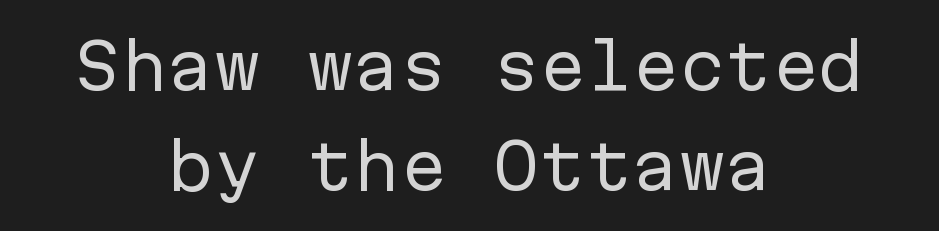
Both edges are ragged and mirror each other, which tells us the setting is centered. Evenly set lines give the paragraph a standard silhouette. Every stem runs plumb, perpendicular to the baseline. Serifs: no, the terminals of the letterforms are clean. Decoration check: the copy has no underline.
